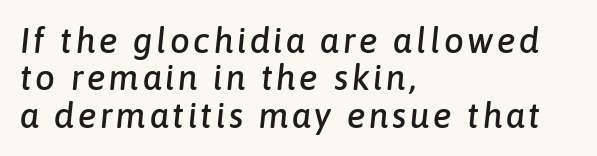
Q: Is the text italic (slanted)? A: Yes, it leans right by about 6 degrees.
Q: Is the text underlined? A: No.
Q: How is the paragraph aligned? A: Left-aligned.
Q: Is the spacing between lines tight, normal or loose? A: Tight.
Q: Width (condensed, normal, or wide)? A: Normal.
Q: Stroke contrast? A: Low.
Q: x-height? A: Medium.
Q: Monospaced? A: No.
